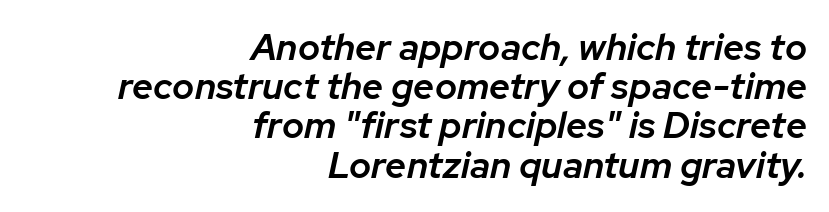
The passage shown is typed in a proportional face where columns would drift. The passage shown has conventional tracking throughout. Every character sits at an angle, as italics do. A clean baseline with only descenders dipping below it. These lines are set flush right with a ragged left edge.
